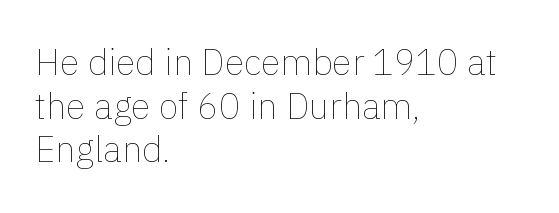
Q: Is the text bold? A: No.
Q: Is the text italic (slanted)? A: No, it is upright.
Q: Is the text underlined? A: No.
Q: How is the paragraph aligned? A: Left-aligned.
Q: Is the spacing between letters normal or unusually wide? A: Normal.
Q: Width (condensed, normal, or wide)? A: Normal.
Q: Stroke contrast? A: Low.
Q: x-height? A: Medium.
Q: Monospaced? A: No.
